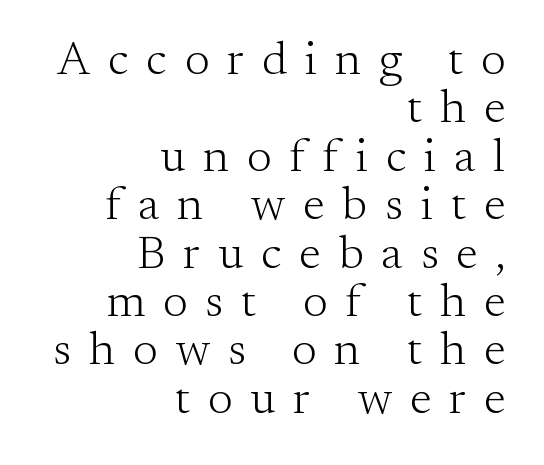
{"serif": "yes", "italic": "no", "bold": "no", "weight": "light", "width": "normal", "stroke_contrast": "medium", "x_height": "small", "monospaced": "no", "underline": "no", "align": "right", "line_spacing": "tight", "line_spacing_ratio": 1.03, "letter_spacing": "wide", "letter_spacing_em": 0.38, "glyph_px": 47}
